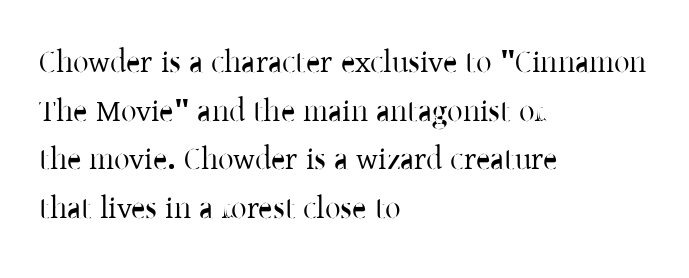
{"serif": "yes", "italic": "no", "width": "normal", "stroke_contrast": "low", "x_height": "medium", "monospaced": "no", "underline": "no", "align": "left", "line_spacing": "normal", "line_spacing_ratio": 1.57, "letter_spacing": "normal", "letter_spacing_em": 0.0, "glyph_px": 31}
